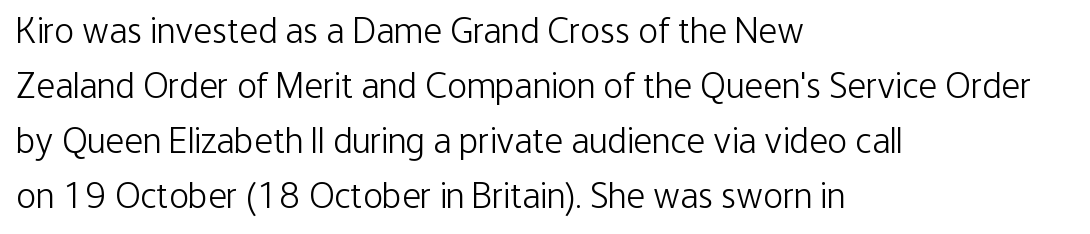
{"serif": "no", "italic": "no", "bold": "no", "weight": "light", "width": "condensed", "stroke_contrast": "low", "x_height": "medium", "monospaced": "no", "underline": "no", "align": "left", "line_spacing": "normal", "line_spacing_ratio": 1.49, "letter_spacing": "normal", "letter_spacing_em": 0.0, "glyph_px": 37}
